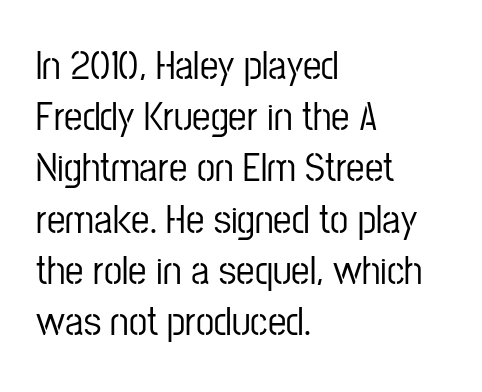
{"serif": "no", "italic": "no", "width": "condensed", "stroke_contrast": "low", "x_height": "medium", "monospaced": "no", "underline": "no", "align": "left", "line_spacing": "normal", "line_spacing_ratio": 1.25, "letter_spacing": "normal", "letter_spacing_em": 0.0, "glyph_px": 41}
